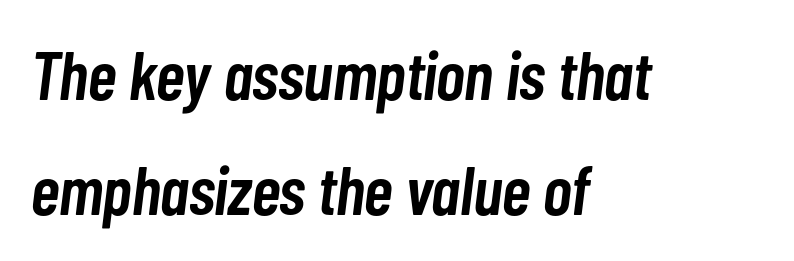
Q: Is the text bold? A: Semi-bold.
Q: Is the text italic (slanted)? A: Yes, it leans right by about 7 degrees.
Q: Is the text underlined? A: No.
Q: How is the paragraph aligned? A: Left-aligned.
Q: Is the spacing between letters normal or unusually wide? A: Normal.
Q: Is the spacing between lines tight, normal or loose? A: Normal.
Q: Width (condensed, normal, or wide)? A: Condensed.
Q: Stroke contrast? A: Low.
Q: x-height? A: Medium.
Q: Monospaced? A: No.
